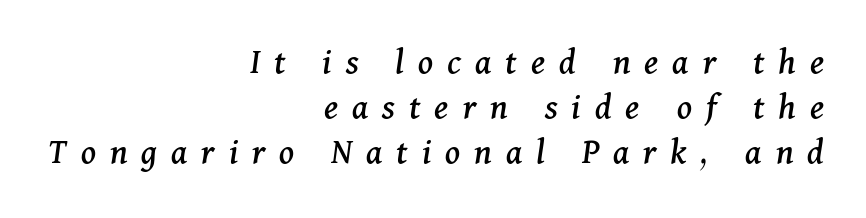
The image shows 37 px serif type, italic (leaning right); set right-aligned, line spacing 1.22x, unusually wide letter spacing (+0.38 em), not underlined; medium stroke contrast and a medium x-height.
